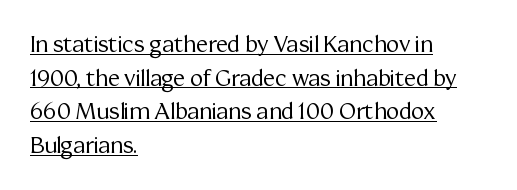
Counters stay open thanks to moderate or lighter strokes. Compared with typical body copy, the letter spacing here is the same. Summary of vertical rhythm: regular, with standard interline spacing. The rendering uses the underline text-decoration. These lines were composed using upright roman letters.
